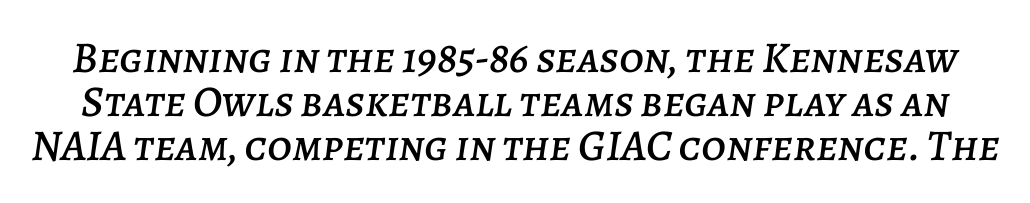
{"italic": "yes", "lean": "right", "slant_degrees": 7, "width": "normal", "stroke_contrast": "low", "x_height": "large", "monospaced": "no", "underline": "no", "line_spacing": "tight", "line_spacing_ratio": 1.0, "letter_spacing": "normal", "letter_spacing_em": 0.0, "glyph_px": 44}
